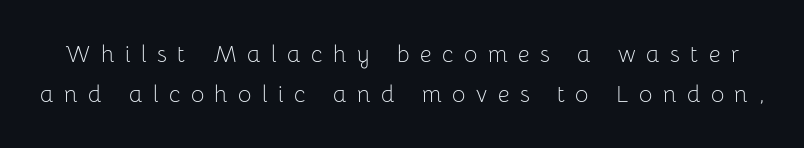
{"italic": "no", "bold": "no", "underline": "no", "line_spacing_ratio": 1.73, "letter_spacing": "wide", "letter_spacing_em": 0.46, "glyph_px": 23}
